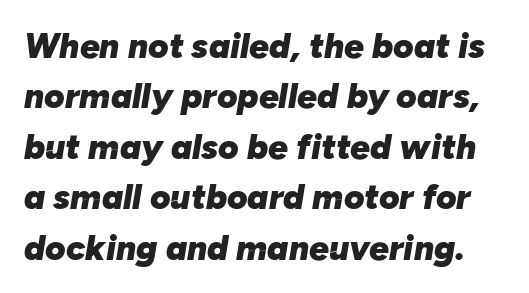
Q: Is the text bold? A: Yes.
Q: Is the text italic (slanted)? A: Yes, it leans right by about 10 degrees.
Q: Is the text underlined? A: No.
Q: Is the spacing between letters normal or unusually wide? A: Normal.
Q: Is the spacing between lines tight, normal or loose? A: Normal.
Q: Width (condensed, normal, or wide)? A: Normal.
Q: Stroke contrast? A: Low.
Q: x-height? A: Medium.
Q: Monospaced? A: No.
